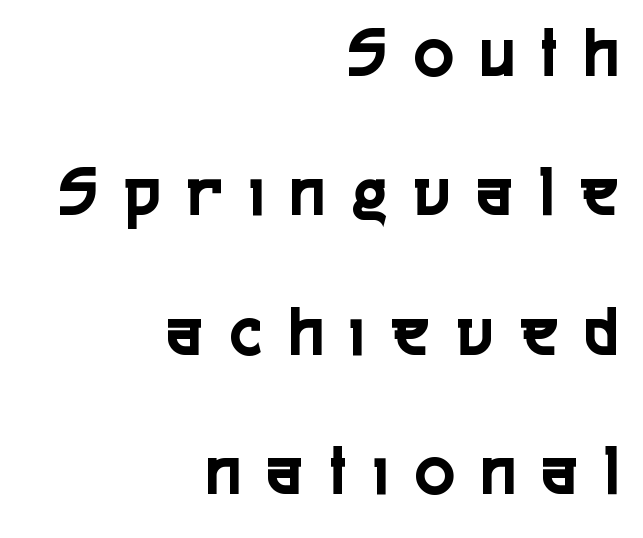
A clean baseline with only descenders dipping below it. Each letter's strokes conclude bluntly, with no projecting serifs. Line spacing here is loose. Is the letter spacing exaggerated? Yes — the characters are pushed far apart.
